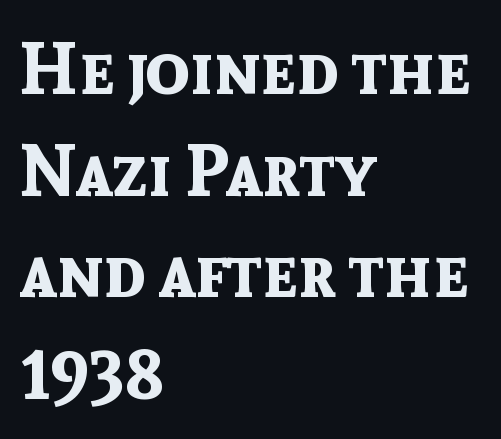
The image shows 72 px bold sans-serif type, upright; set left-aligned, normal line spacing (1.41x), normal letter spacing, not underlined; a medium x-height.
